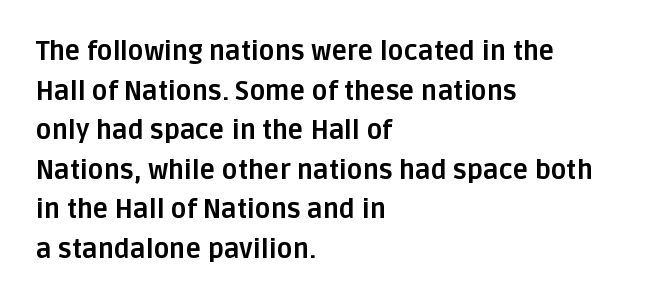
The image shows 26 px bold type, upright; set left-aligned, normal line spacing (1.52x), normal letter spacing, not underlined.
